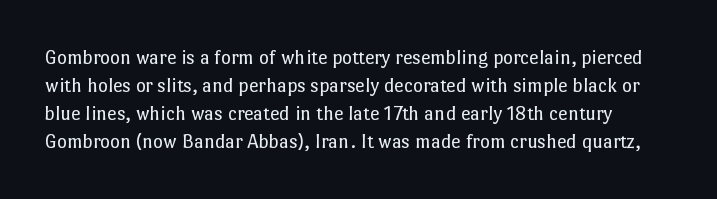
Q: Is the text bold? A: No.
Q: Is the text italic (slanted)? A: No, it is upright.
Q: Is the text underlined? A: No.
Q: Is the spacing between letters normal or unusually wide? A: Normal.
Q: Is the spacing between lines tight, normal or loose? A: Normal.
